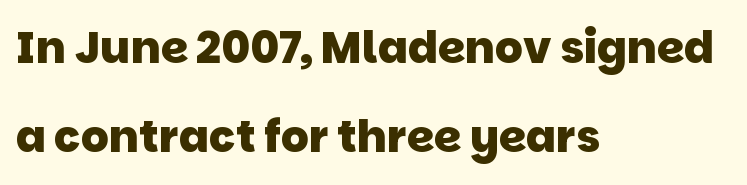
Q: Is the text bold? A: Yes.
Q: Is the typeface a serif or a sans-serif typeface? A: Sans-serif.
Q: Is the text underlined? A: No.
Q: How is the paragraph aligned? A: Left-aligned.
Q: Is the spacing between letters normal or unusually wide? A: Normal.
Q: Is the spacing between lines tight, normal or loose? A: Loose.
Q: Width (condensed, normal, or wide)? A: Normal.
Q: Stroke contrast? A: Low.
Q: x-height? A: Large.
Q: Monospaced? A: No.
